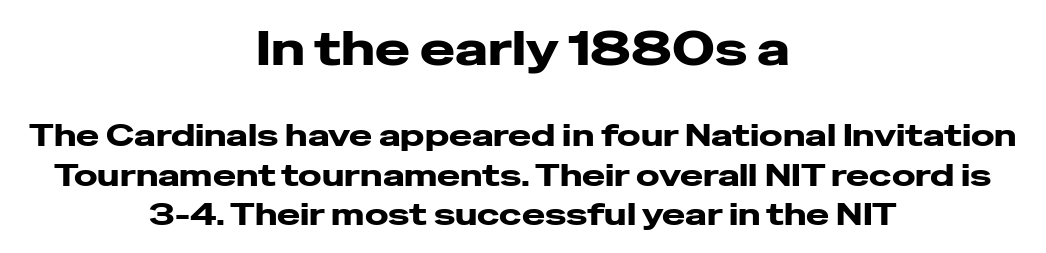
The rag falls on both sides of this text block equally. A typesetter would call this leading conventional body-copy spacing. Quick note: not italic, upright. The designer went with a sans here, leaving each stem footless. You could call the tracking neutral — neither tight nor loose.
